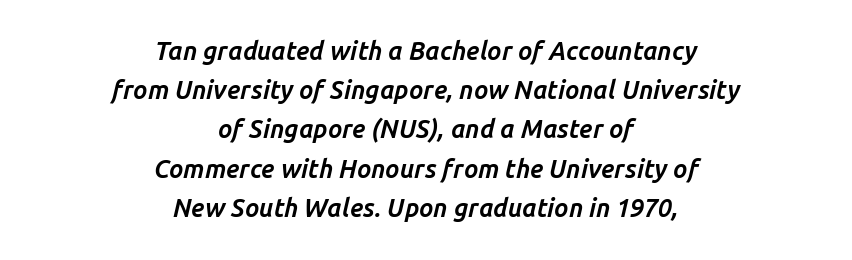
The image shows 25 px bold type, italic (leaning right); set centered, normal line spacing (1.57x), normal letter spacing, not underlined.
